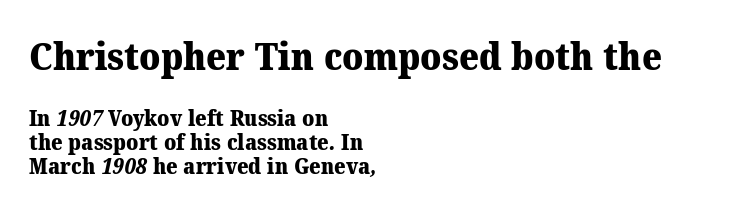
The image shows 38 px heavy serif type; set left-aligned, tight line spacing (1.11x), normal letter spacing, not underlined; the first (top) block is 1.73x larger; medium stroke contrast and a medium x-height.
